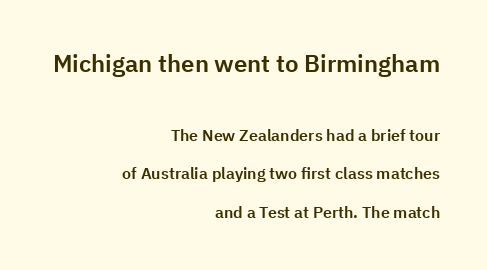
Only glyphs here, with clear space below each row. A student would call this right alignment; a typographer would say flush right, rag left. The axis of the letterforms is exactly vertical. In terms of letterspacing, this is plain default setting.
